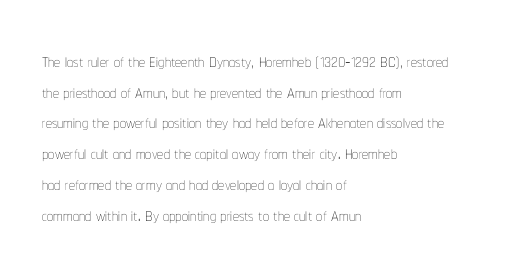
Q: Is the text bold? A: No.
Q: Is the text italic (slanted)? A: No, it is upright.
Q: Is the text underlined? A: No.
Q: How is the paragraph aligned? A: Left-aligned.
Q: Is the spacing between letters normal or unusually wide? A: Normal.
Q: Is the spacing between lines tight, normal or loose? A: Normal.
